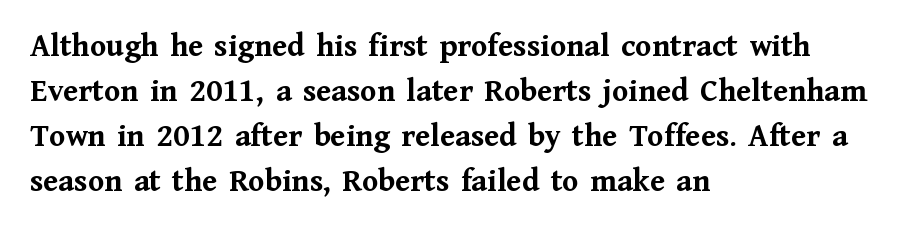
{"serif": "yes", "italic": "no", "bold": "yes", "weight": "semibold", "width": "normal", "stroke_contrast": "medium", "x_height": "medium", "monospaced": "no", "underline": "no", "align": "left", "line_spacing": "normal", "line_spacing_ratio": 1.36, "letter_spacing": "normal", "letter_spacing_em": 0.0, "glyph_px": 33}
